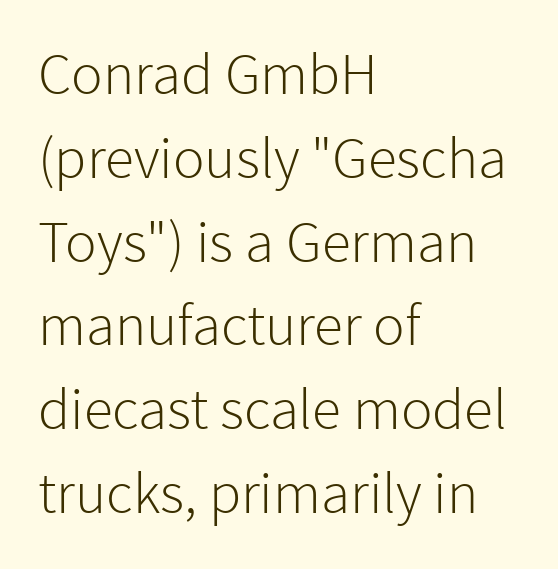
{"serif": "no", "italic": "no", "bold": "no", "weight": "light", "width": "normal", "stroke_contrast": "low", "x_height": "medium", "monospaced": "no", "underline": "no", "align": "left", "line_spacing": "normal", "line_spacing_ratio": 1.42, "letter_spacing": "normal", "letter_spacing_em": 0.0, "glyph_px": 59}
